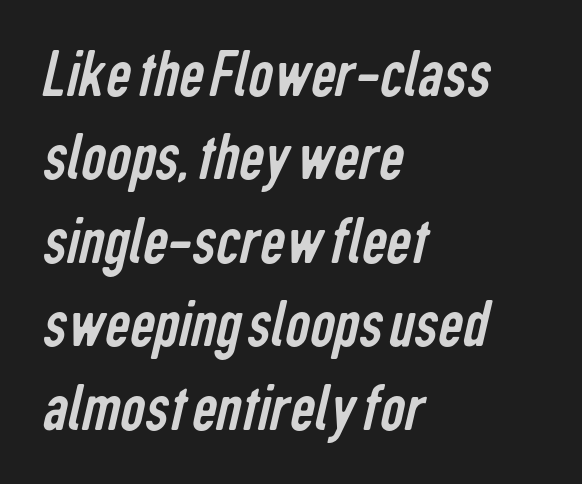
The image shows 69 px regular-weight, condensed sans-serif type; set left-aligned, line spacing 1.21x, normal letter spacing, not underlined; low stroke contrast and a medium x-height.
